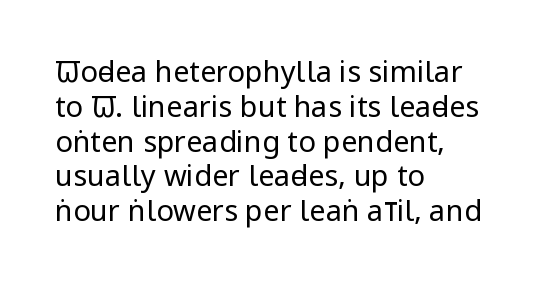
The image shows 29 px regular-weight, condensed sans-serif type, upright; set left-aligned, line spacing 1.2x, normal letter spacing, not underlined; low stroke contrast and a large x-height.
